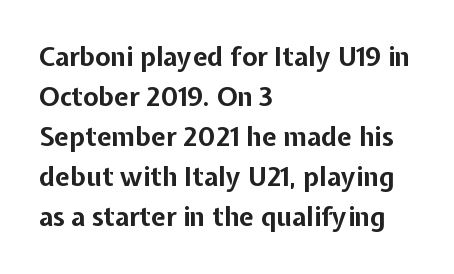
{"italic": "no", "bold": "yes", "underline": "no", "align": "left", "line_spacing": "normal", "line_spacing_ratio": 1.54, "letter_spacing": "normal", "letter_spacing_em": 0.0, "glyph_px": 26}
